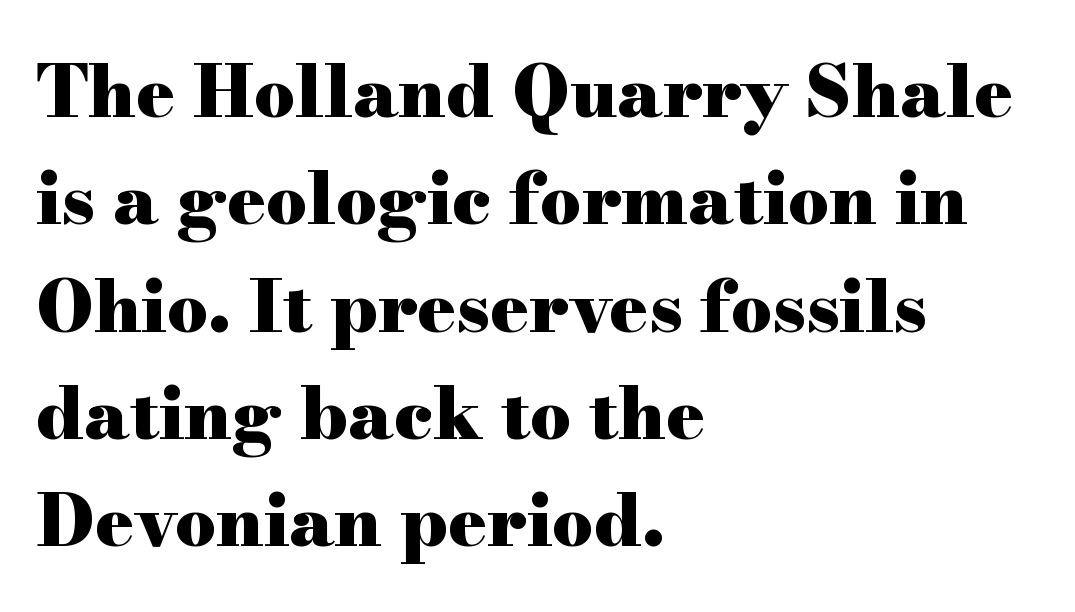
Between one letter and the next there's only the usual sliver of space. The text was rendered using a seriffed face with decorative stroke endings. Quick note: not italic, upright. Summary of weight: heavy, a full bold. The face used here is proportionally spaced, like ordinary book or web type.
